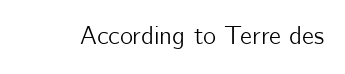
Q: Is the text italic (slanted)? A: No, it is upright.
Q: Is the text underlined? A: No.
Q: Is the spacing between letters normal or unusually wide? A: Normal.
